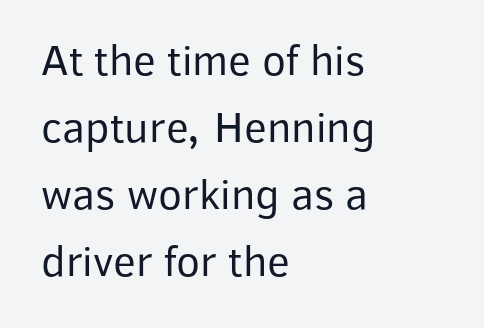
Successive baselines arrive at the customary interval. Nothing heavy about these letters — not bold at all. The rag falls on the right side of this text block. Are there feet on the stems? There aren't — it's a sans. This sample has the flowing, uneven cadence of proportional lettering.
